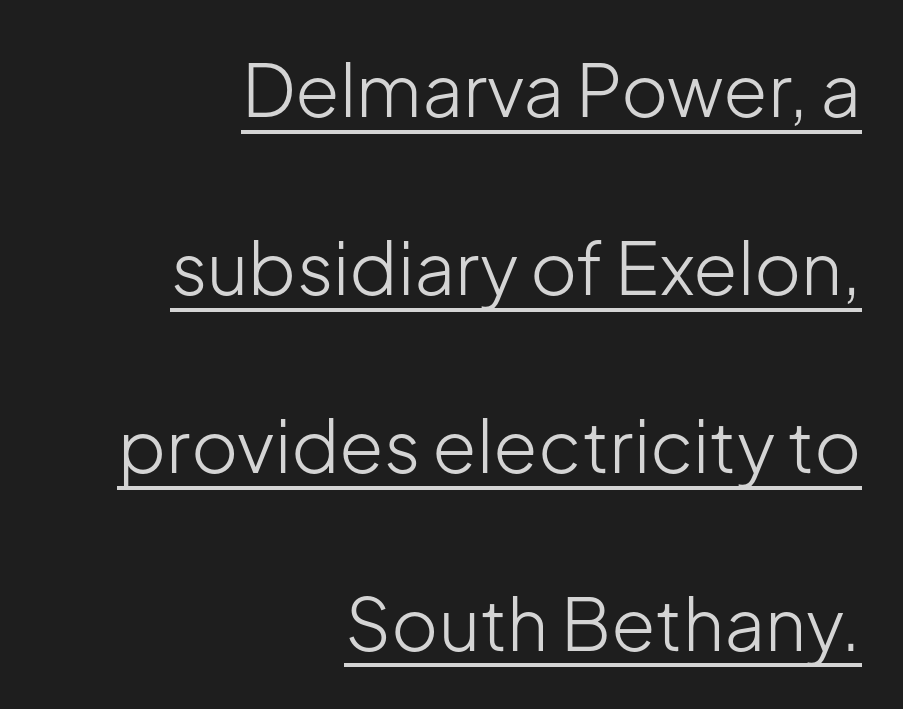
Q: Is the text bold? A: No.
Q: Is the text italic (slanted)? A: No, it is upright.
Q: Is the typeface a serif or a sans-serif typeface? A: Sans-serif.
Q: Is the text underlined? A: Yes.
Q: How is the paragraph aligned? A: Right-aligned.
Q: Is the spacing between letters normal or unusually wide? A: Normal.
Q: Is the spacing between lines tight, normal or loose? A: Loose.
Q: Width (condensed, normal, or wide)? A: Normal.
Q: Stroke contrast? A: Low.
Q: x-height? A: Medium.
Q: Monospaced? A: No.
